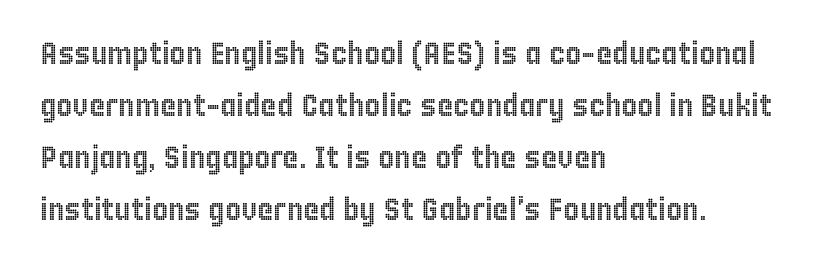
Q: Is the text italic (slanted)? A: No, it is upright.
Q: Is the text underlined? A: No.
Q: How is the paragraph aligned? A: Left-aligned.
Q: Is the spacing between letters normal or unusually wide? A: Normal.
Q: Is the spacing between lines tight, normal or loose? A: Normal.
Q: Width (condensed, normal, or wide)? A: Condensed.
Q: x-height? A: Large.
Q: Monospaced? A: No.
